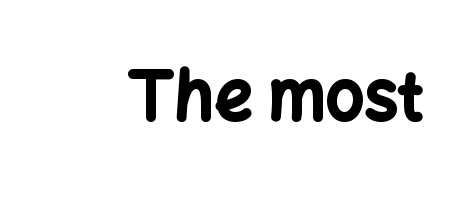
The image shows 67 px bold sans-serif type, upright; set normal letter spacing, not underlined; low stroke contrast and a medium x-height.
